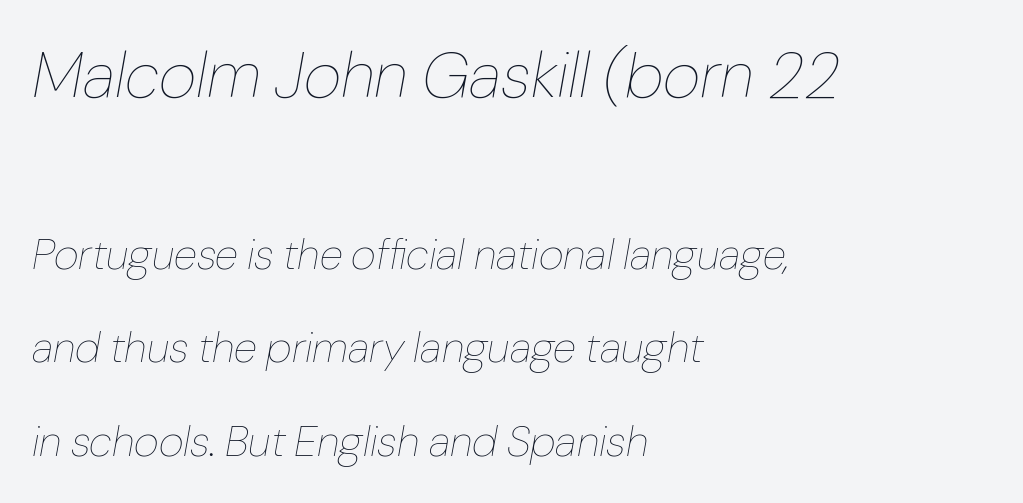
{"italic": "yes", "lean": "right", "slant_degrees": 10, "bold": "no", "weight": "thin", "width": "normal", "stroke_contrast": "low", "x_height": "medium", "monospaced": "no", "underline": "no", "align": "left", "line_spacing": "loose", "line_spacing_ratio": 2.18, "letter_spacing": "normal", "letter_spacing_em": 0.0, "larger_block": "first", "size_ratio": 1.51, "glyph_px": 65}
